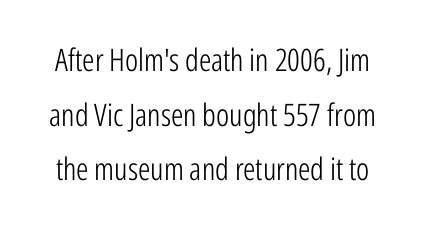
{"serif": "no", "italic": "no", "bold": "no", "weight": "light", "width": "condensed", "stroke_contrast": "low", "x_height": "medium", "monospaced": "no", "underline": "no", "line_spacing_ratio": 1.76, "letter_spacing": "normal", "letter_spacing_em": 0.0, "glyph_px": 31}
